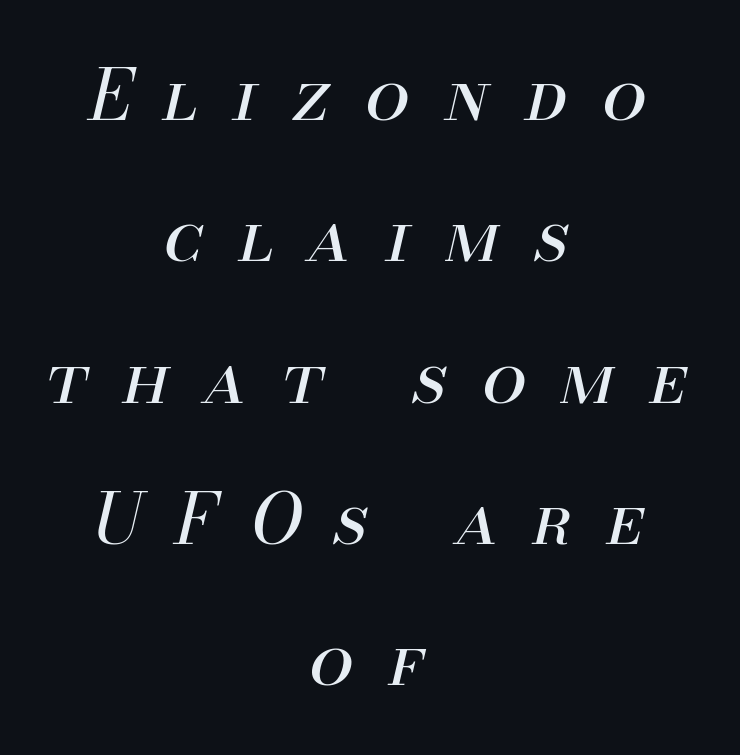
Q: Is the text bold? A: No.
Q: Is the text italic (slanted)? A: Yes, it leans right by about 13 degrees.
Q: Is the text underlined? A: No.
Q: How is the paragraph aligned? A: Centered.
Q: Is the spacing between letters normal or unusually wide? A: Unusually wide.
Q: Is the spacing between lines tight, normal or loose? A: Loose.
Q: Width (condensed, normal, or wide)? A: Normal.
Q: Stroke contrast? A: Medium.
Q: x-height? A: Small.
Q: Monospaced? A: No.
